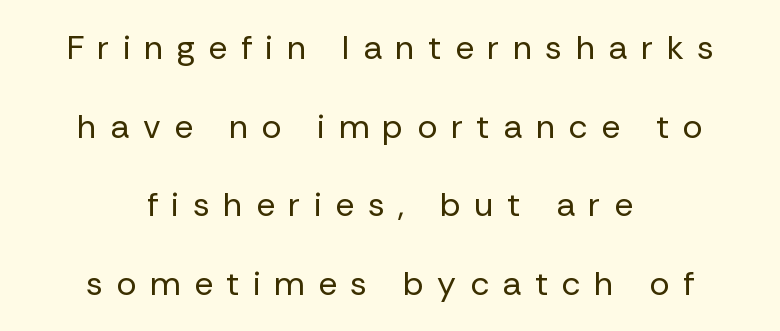
{"serif": "no", "italic": "no", "bold": "no", "weight": "regular", "width": "normal", "stroke_contrast": "low", "x_height": "medium", "monospaced": "no", "underline": "no", "align": "center", "line_spacing": "loose", "line_spacing_ratio": 2.31, "letter_spacing": "wide", "letter_spacing_em": 0.39, "glyph_px": 34}
